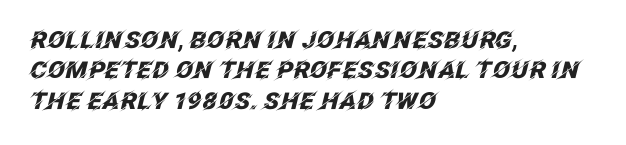
Underline: absent. A typesetter would call this leading conventional body-copy spacing. Notice how the stems are inclined rather than vertical — that's the hallmark of italics. A typesetter would call this zero additional tracking. Heavy-handed strokes throughout: this text is bold.
